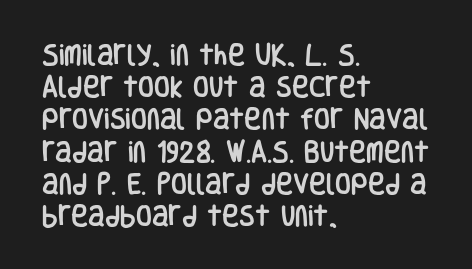
Does the leading feel generous? No, just average. The paragraph shown leans on its left margin. The string is rendered with underlining switched off. Here the glyphs are tracked normally, forming tight word shapes. The font's upright variant was chosen for this text.
